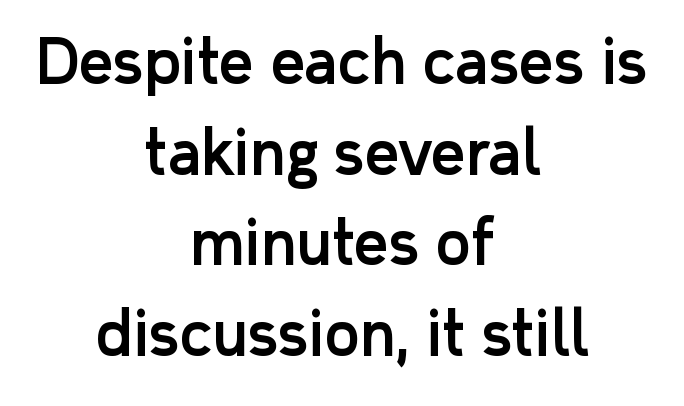
Is the block centered? Yes — each line is placed symmetrically about the middle. Proportional: the letters do not fall into vertical columns. Letters rest on an invisible, unmarked baseline. Students, note that the glyphs here touch the page at normal intervals. Ascenders rise straight up at ninety degrees.
